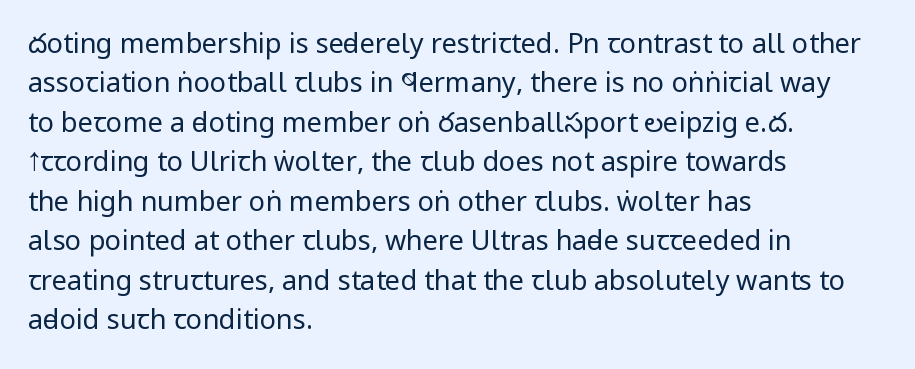
{"italic": "no", "bold": "no", "underline": "no", "align": "left", "line_spacing": "normal", "line_spacing_ratio": 1.46, "letter_spacing": "normal", "letter_spacing_em": 0.0, "glyph_px": 27}
